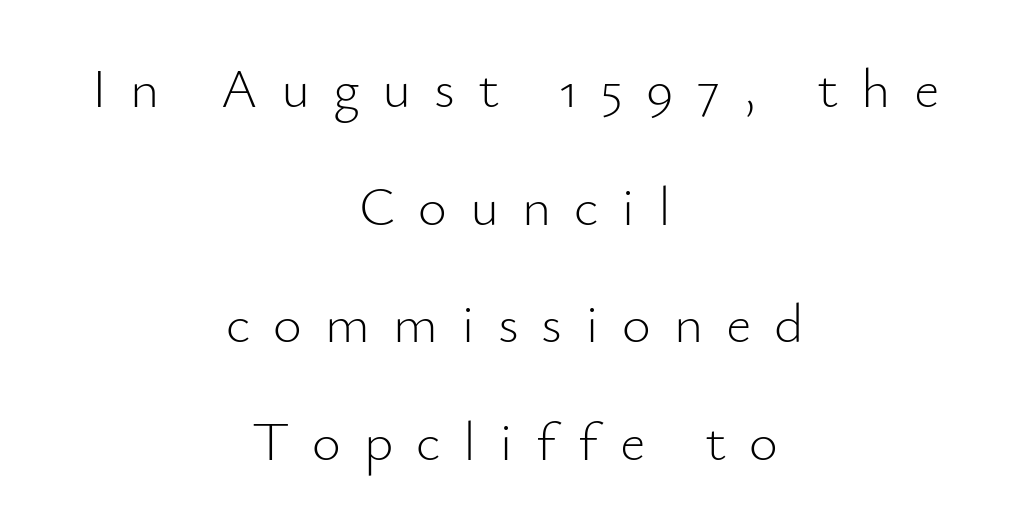
Every row of glyphs is offset so its center matches the block's center. Tracking here is generous; glyphs stand well apart from one another. Note the varied advance widths — an 'i' is clearly narrower than an 'm'. The gap between lines stays unmarked. This rendering employs a face without finishing strokes, i.e., a sans-serif. Leading: increased.
